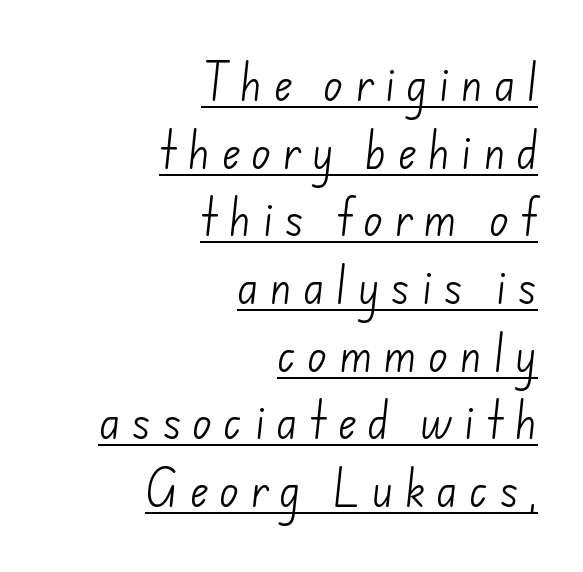
The image shows 41 px light sans-serif type; set right-aligned, normal line spacing (1.65x), unusually wide letter spacing (+0.26 em), underlined; low stroke contrast and a small x-height.
